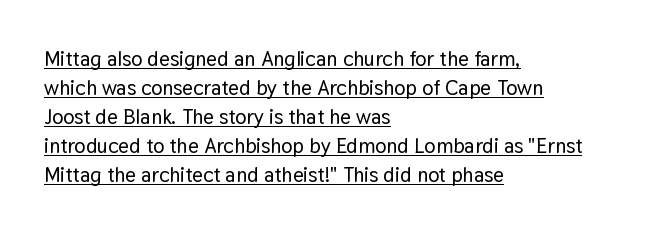
Is the block centered? No — it sits flush against the left margin. The lines sit at an ordinary, default distance from one another. When letters stand straight like this, we call the style roman or upright. In designer terms, the underline attribute is active on this setting. Nobody touched the tracking dial on this one.
